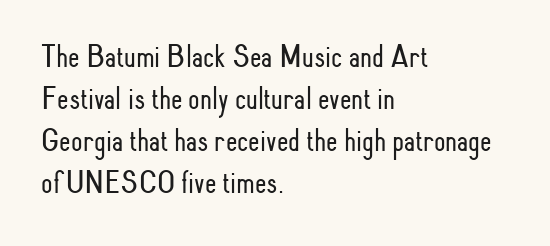
The image shows 33 px light, condensed sans-serif type, upright; set left-aligned, normal line spacing (1.27x), normal letter spacing, not underlined; low stroke contrast and a small x-height.
